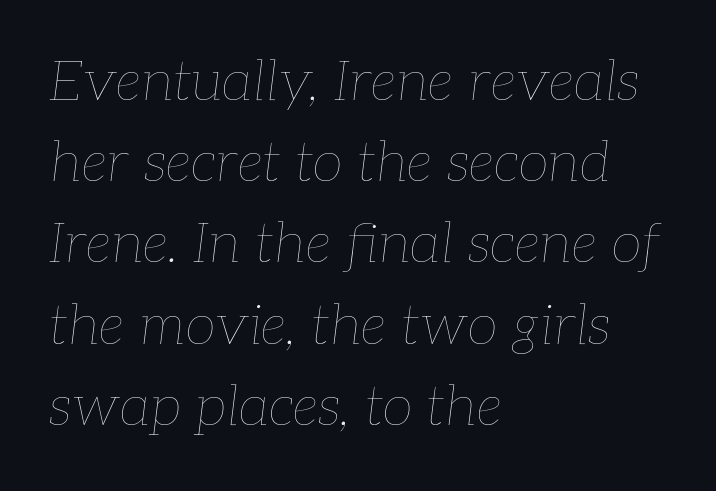
The image shows 56 px thin type, italic (leaning right); set left-aligned, normal line spacing (1.45x), normal letter spacing, not underlined; low stroke contrast and a medium x-height.
